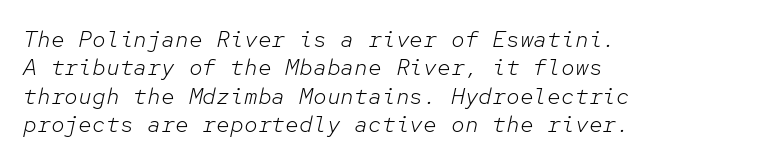
The image shows 23 px text type, italic (leaning right); set left-aligned, line spacing 1.23x, normal letter spacing, not underlined.
